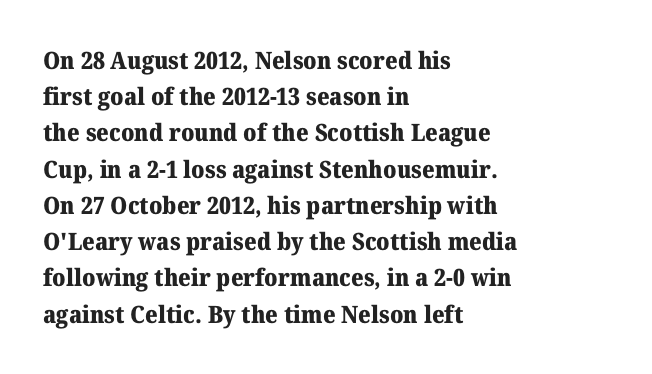
{"italic": "no", "bold": "yes", "underline": "no", "align": "left", "line_spacing": "normal", "line_spacing_ratio": 1.51, "letter_spacing": "normal", "letter_spacing_em": 0.0, "glyph_px": 24}
